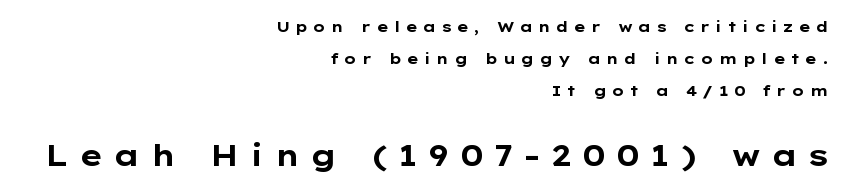
{"serif": "no", "italic": "no", "bold": "yes", "weight": "bold", "width": "wide", "stroke_contrast": "low", "x_height": "medium", "monospaced": "no", "underline": "no", "align": "right", "line_spacing": "loose", "line_spacing_ratio": 2.12, "letter_spacing": "wide", "letter_spacing_em": 0.33, "larger_block": "second", "size_ratio": 2.0, "glyph_px": 30}
